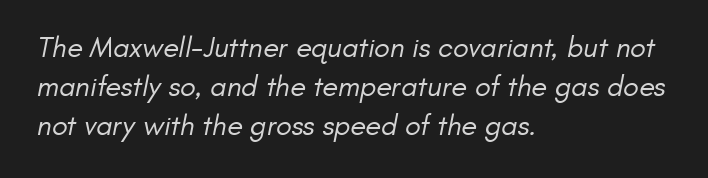
{"serif": "no", "bold": "no", "weight": "regular", "width": "normal", "stroke_contrast": "low", "x_height": "small", "monospaced": "no", "underline": "no", "align": "left", "line_spacing": "normal", "line_spacing_ratio": 1.34, "letter_spacing": "normal", "letter_spacing_em": 0.0, "glyph_px": 29}
